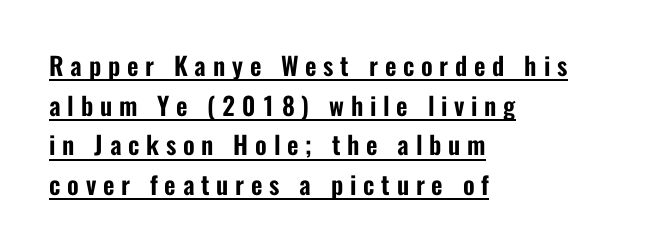
The image shows 25 px text type, upright; set left-aligned, normal line spacing (1.59x), unusually wide letter spacing (+0.27 em), underlined.
